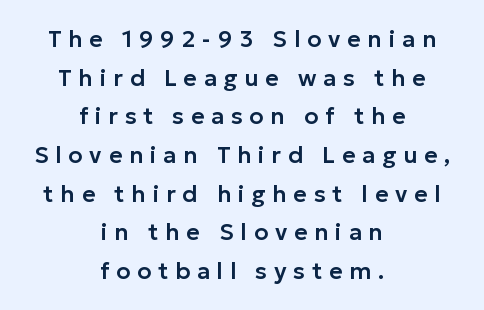
Q: Is the text italic (slanted)? A: No, it is upright.
Q: Is the text underlined? A: No.
Q: How is the paragraph aligned? A: Centered.
Q: Is the spacing between letters normal or unusually wide? A: Unusually wide.
Q: Is the spacing between lines tight, normal or loose? A: Normal.
